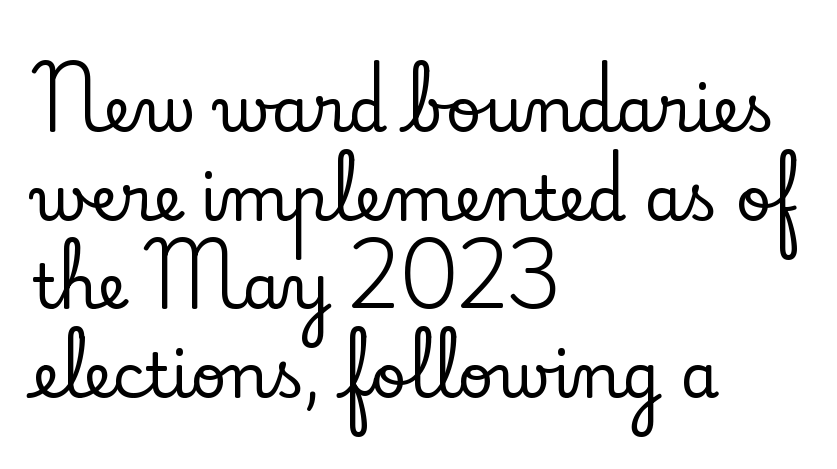
The image shows 62 px serif type, upright; set left-aligned, normal line spacing (1.43x), normal letter spacing, not underlined; low stroke contrast and a small x-height.
